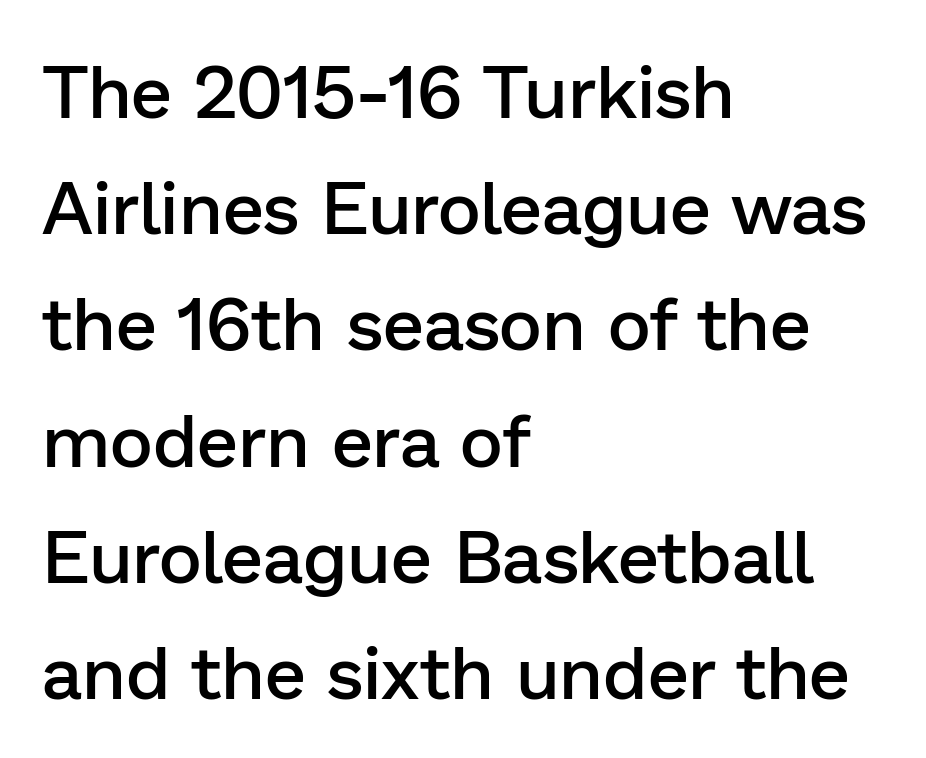
Q: Is the text bold? A: Semi-bold.
Q: Is the text italic (slanted)? A: No, it is upright.
Q: Is the typeface a serif or a sans-serif typeface? A: Sans-serif.
Q: Is the text underlined? A: No.
Q: How is the paragraph aligned? A: Left-aligned.
Q: Is the spacing between letters normal or unusually wide? A: Normal.
Q: Is the spacing between lines tight, normal or loose? A: Normal.
Q: Width (condensed, normal, or wide)? A: Normal.
Q: Stroke contrast? A: Low.
Q: x-height? A: Medium.
Q: Monospaced? A: No.
